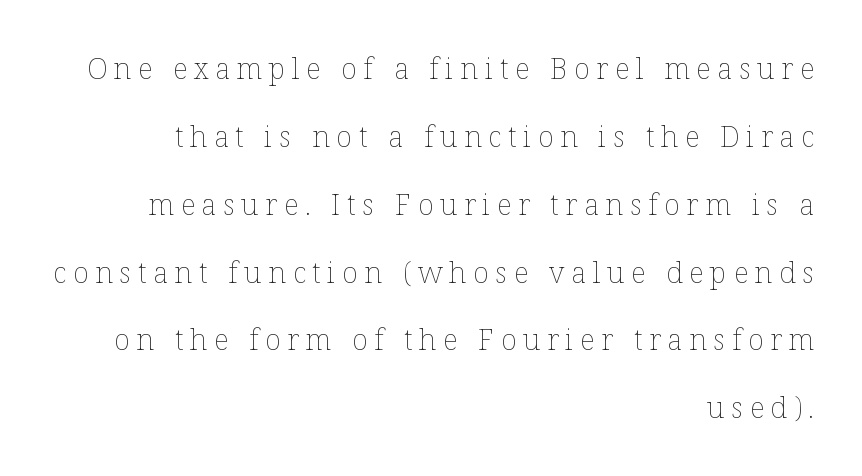
Descenders hang freely into open space. Here the glyphs are tracked loosely, breaking word shapes into spaced letters. No extra ink here — the face is not bold. The face used here is proportionally spaced, like ordinary book or web type.
